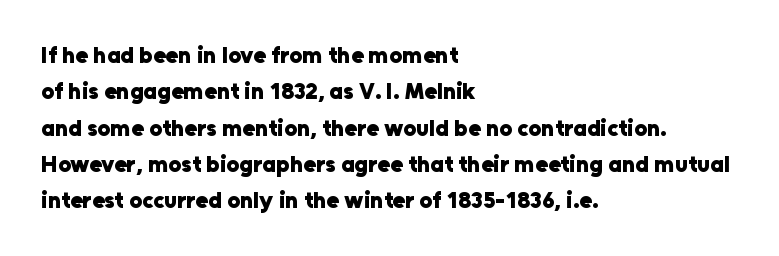
Q: Is the text bold? A: Yes.
Q: Is the text italic (slanted)? A: No, it is upright.
Q: Is the text underlined? A: No.
Q: How is the paragraph aligned? A: Left-aligned.
Q: Is the spacing between letters normal or unusually wide? A: Normal.
Q: Is the spacing between lines tight, normal or loose? A: Normal.
